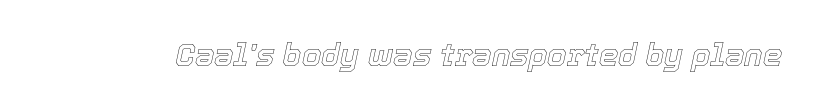
{"italic": "yes", "lean": "right", "slant_degrees": 12, "width": "normal", "x_height": "medium", "monospaced": "no", "underline": "no", "letter_spacing": "normal", "letter_spacing_em": 0.0, "glyph_px": 31}
